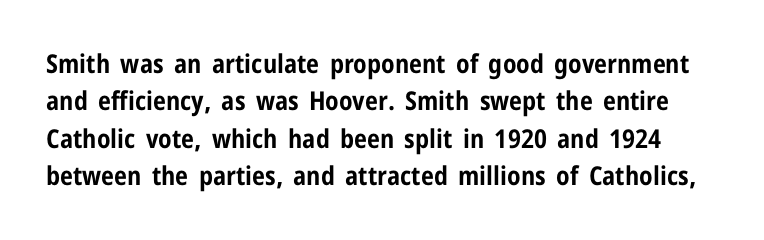
{"italic": "no", "bold": "yes", "underline": "no", "line_spacing": "normal", "line_spacing_ratio": 1.44, "letter_spacing": "normal", "letter_spacing_em": 0.0, "glyph_px": 26}
